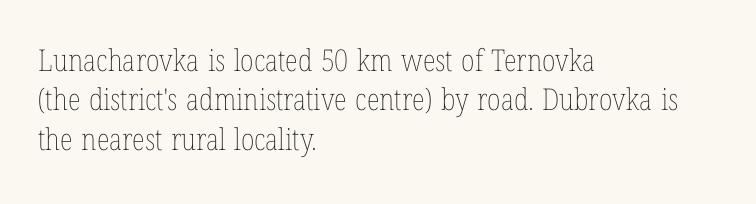
Q: Is the text bold? A: No.
Q: Is the text italic (slanted)? A: No, it is upright.
Q: Is the text underlined? A: No.
Q: How is the paragraph aligned? A: Left-aligned.
Q: Is the spacing between letters normal or unusually wide? A: Normal.
Q: Is the spacing between lines tight, normal or loose? A: Normal.
Q: Width (condensed, normal, or wide)? A: Condensed.
Q: Stroke contrast? A: Low.
Q: x-height? A: Medium.
Q: Monospaced? A: No.
